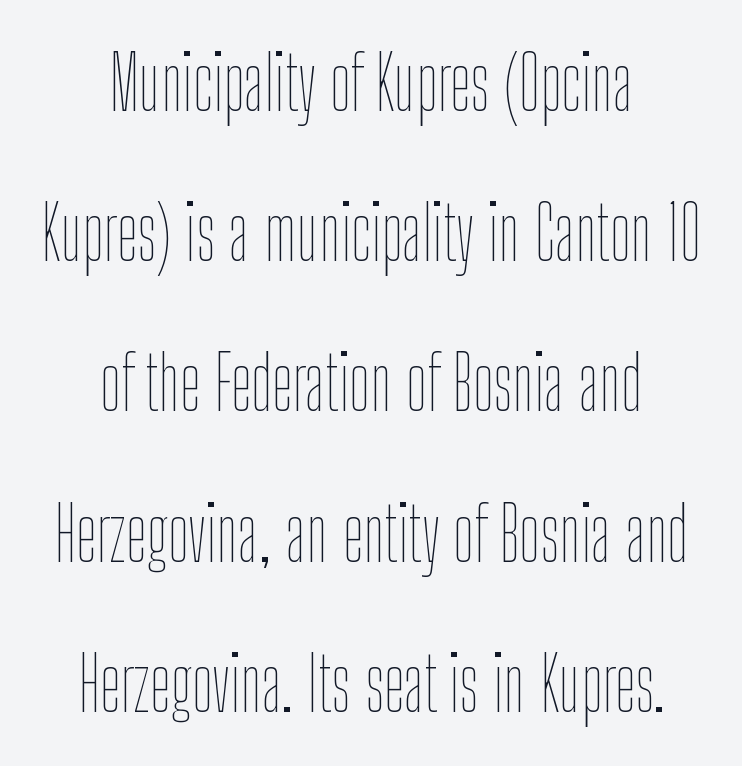
Q: Is the text bold? A: No.
Q: Is the text italic (slanted)? A: No, it is upright.
Q: Is the text underlined? A: No.
Q: How is the paragraph aligned? A: Centered.
Q: Is the spacing between letters normal or unusually wide? A: Normal.
Q: Is the spacing between lines tight, normal or loose? A: Loose.
Q: Width (condensed, normal, or wide)? A: Condensed.
Q: Stroke contrast? A: Low.
Q: x-height? A: Medium.
Q: Monospaced? A: No.
